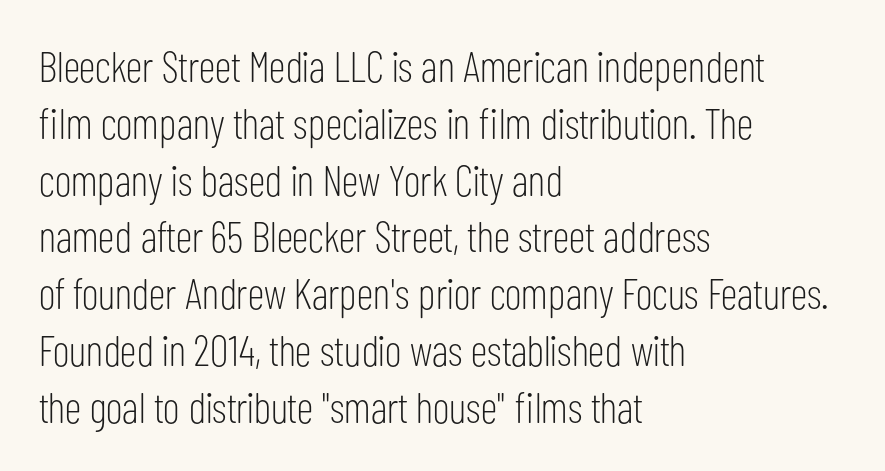
The letters advance in unequal steps, a hallmark of proportional type. Heaviness? Minimal to ordinary, like unemphasized prose. No extra tracking has been applied to these lines. The rendering anchors every line to the left-hand side. The passage shown is typeset with a sans-serif family. Descender tails drop into unmarked territory.
